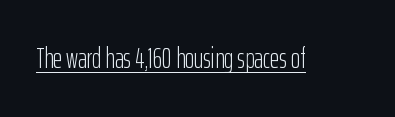
The passage shown is typed in a proportional face where columns would drift. Nope, not italic — everything's standing straight. Standard letterfit; no display-style spreading of the glyphs. The weight would be labelled regular, book, light, or lighter still. Regarding serifs, this sample does without them. This sample carries an underscore along the baseline area.
